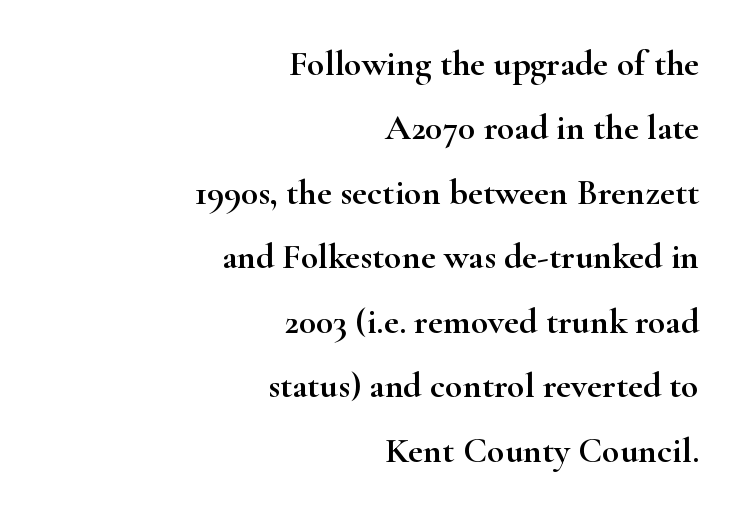
{"serif": "yes", "italic": "no", "width": "wide", "stroke_contrast": "high", "x_height": "small", "monospaced": "no", "underline": "no", "align": "right", "line_spacing_ratio": 1.79, "letter_spacing": "normal", "letter_spacing_em": 0.0, "glyph_px": 36}
